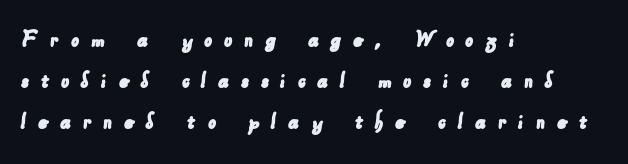
The image shows 26 px text type; set left-aligned, normal line spacing (1.58x), unusually wide letter spacing (+0.43 em), not underlined.
